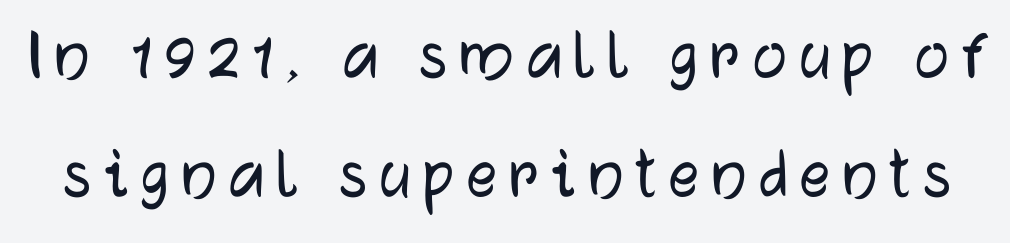
{"serif": "no", "italic": "no", "width": "normal", "stroke_contrast": "low", "x_height": "medium", "monospaced": "no", "underline": "no", "line_spacing": "normal", "line_spacing_ratio": 1.57, "glyph_px": 76}
